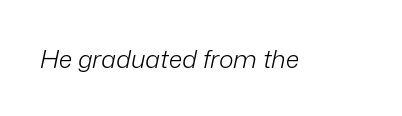
The image shows 25 px text type, italic (leaning right); set normal letter spacing, not underlined.
